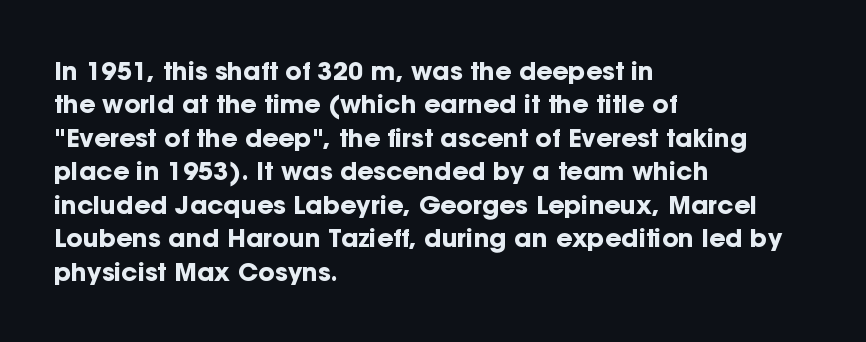
{"italic": "no", "bold": "yes", "underline": "no", "align": "left", "line_spacing": "normal", "line_spacing_ratio": 1.34, "letter_spacing": "normal", "letter_spacing_em": 0.0, "glyph_px": 25}
